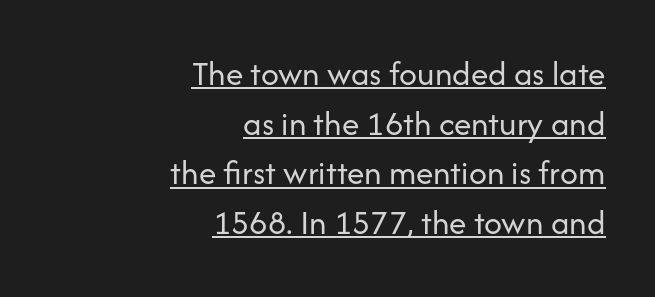
Heaviness? Minimal to ordinary, like unemphasized prose. The gaps between neighbouring characters are ordinary and unremarkable. The face used here is proportionally spaced, like ordinary book or web type. The line-height multiplier appears to be the usual default.
